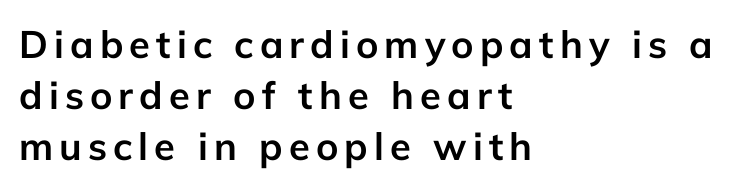
This rendering features lettering with no underline. Regular leading. Posture: upright roman. These lines are set flush left with a ragged right edge.
